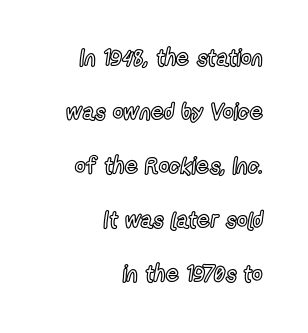
The image shows 23 px text type; set right-aligned, loose line spacing (2.35x), normal letter spacing, not underlined.
